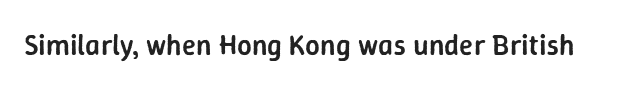
Q: Is the text bold? A: Semi-bold.
Q: Is the text italic (slanted)? A: No, it is upright.
Q: Is the typeface a serif or a sans-serif typeface? A: Sans-serif.
Q: Is the text underlined? A: No.
Q: Is the spacing between letters normal or unusually wide? A: Normal.
Q: Width (condensed, normal, or wide)? A: Normal.
Q: Stroke contrast? A: Low.
Q: x-height? A: Medium.
Q: Monospaced? A: No.
